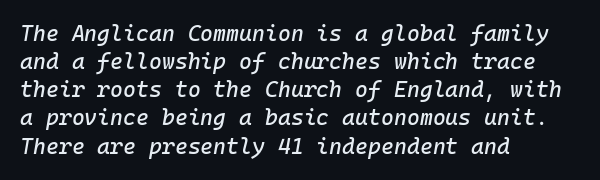
{"italic": "yes", "lean": "right", "slant_degrees": 10, "underline": "no", "align": "left", "line_spacing": "normal", "line_spacing_ratio": 1.28, "letter_spacing": "normal", "letter_spacing_em": 0.0, "glyph_px": 22}
